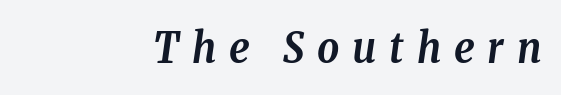
The image shows 43 px semibold, condensed serif type, italic (leaning right); set right-aligned, unusually wide letter spacing (+0.3 em), not underlined; low stroke contrast and a medium x-height.
